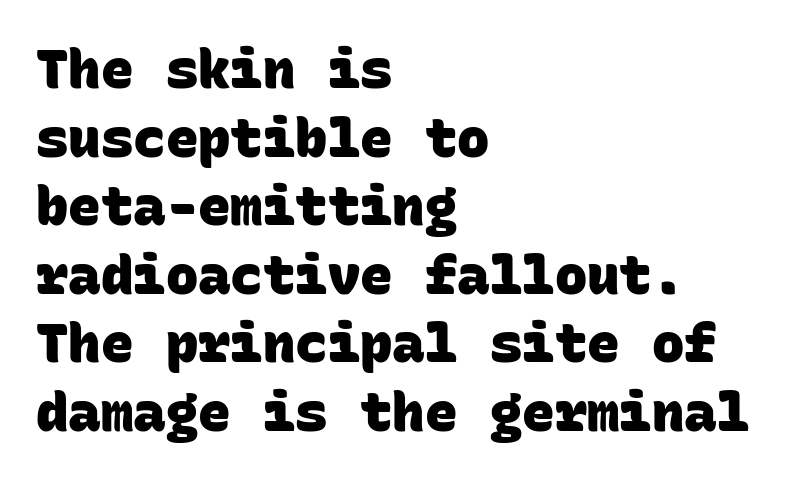
{"serif": "no", "bold": "yes", "weight": "heavy", "width": "normal", "stroke_contrast": "low", "x_height": "large", "monospaced": "yes", "underline": "no", "align": "left", "line_spacing": "normal", "line_spacing_ratio": 1.27, "letter_spacing": "normal", "letter_spacing_em": 0.0, "glyph_px": 54}
